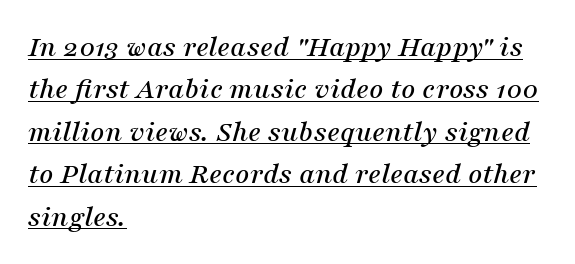
Each letter keeps its own natural width here, so spacing adapts to shape. Each letter's strokes conclude with small projecting serifs. Does extra space separate the letters? No, they use regular spacing. Leading: standard. Quick note: underline on.
